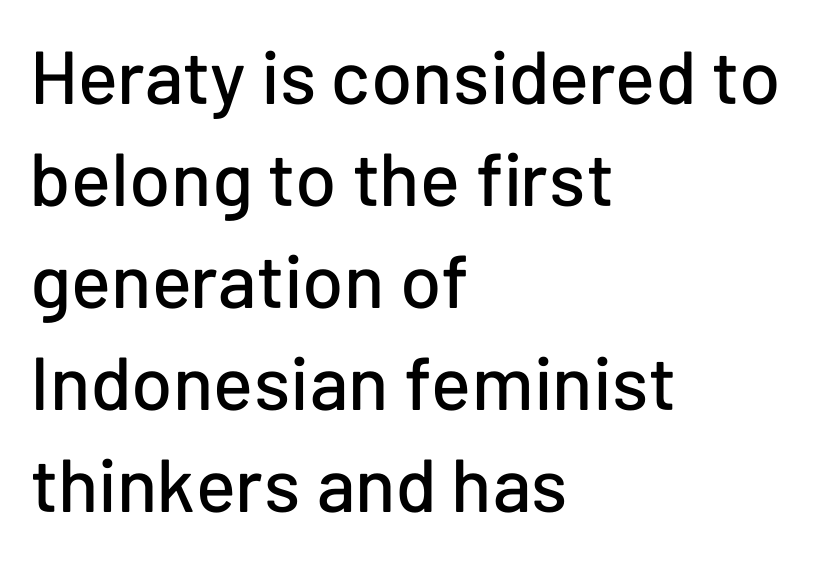
{"serif": "no", "italic": "no", "width": "normal", "stroke_contrast": "low", "x_height": "medium", "monospaced": "no", "underline": "no", "align": "left", "line_spacing": "normal", "line_spacing_ratio": 1.36, "letter_spacing": "normal", "letter_spacing_em": 0.0, "glyph_px": 75}
